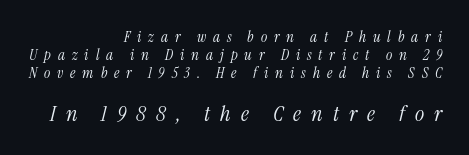
The image shows 22 px text type, italic (leaning right); set right-aligned, line spacing 1.2x, unusually wide letter spacing (+0.46 em), not underlined; the second (bottom) block is 1.47x larger.
